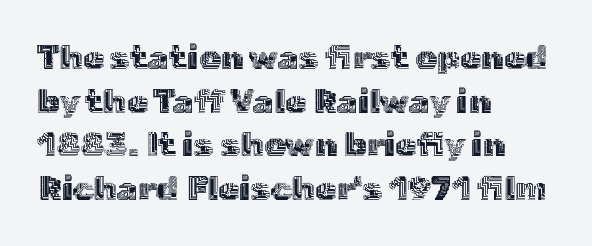
The letters sit at their default tracking, neither squeezed nor spread. Evenly set lines give the paragraph a standard silhouette. Teacher's note: observe the even left margin — that is flush-left alignment. Anything drawn beneath the words? Only blank space. The passage shown is typed in a proportional face where columns would drift. The lettering stays uniformly vertical, giving the passage a roman look.
